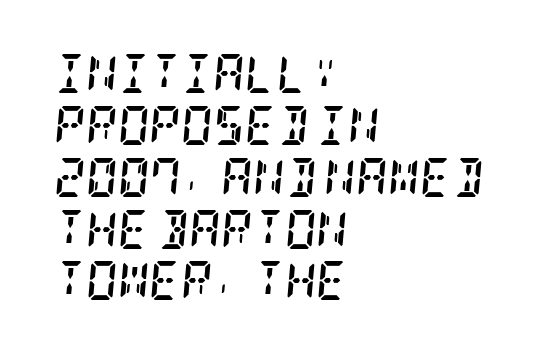
The line texture is even and compact thanks to regular tracking. On the weight axis this lands at bold, roughly 700. Descenders are the only things crossing below the line. The text block is weighted toward the left margin, trailing off unevenly rightward. The face used here is seriffed, in the tradition of book romans.
